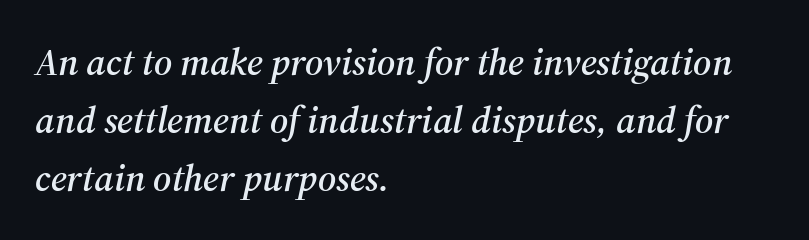
The face used here is seriffed, in the tradition of book romans. The rendering uses natural spacing where letterforms have individual widths. The font's italic variant was chosen for this text. What stands out about the letter spacing? Nothing — it is the standard amount. The lines in this sample share a left origin and differ only in where they stop. Leading: standard.
